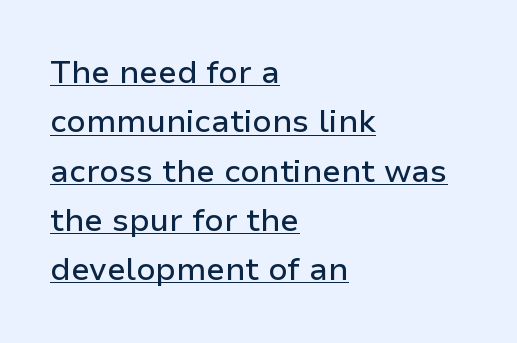
The image shows 32 px sans-serif type, upright; set left-aligned, normal line spacing (1.54x), normal letter spacing, underlined; low stroke contrast and a medium x-height.
